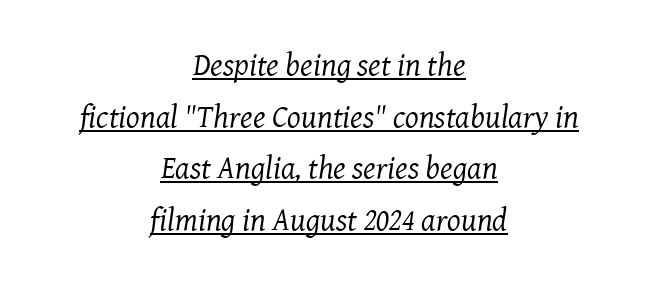
Type style note: has serifs. Unbolded letterforms with no extra heft. The passage shown is typed in a proportional face where columns would drift. Quick note: italic.
